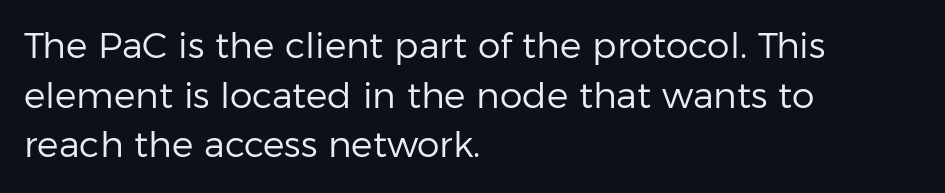
The image shows 36 px regular-weight sans-serif type, upright; set left-aligned, normal line spacing (1.38x), normal letter spacing, not underlined; low stroke contrast and a medium x-height.
